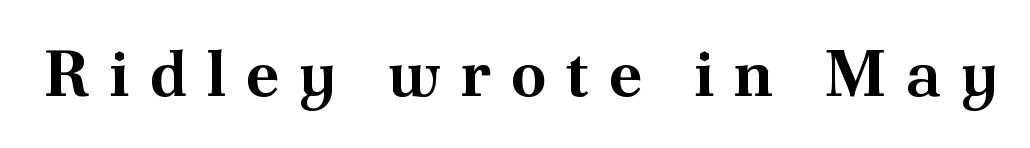
{"serif": "yes", "italic": "no", "bold": "yes", "weight": "bold", "width": "normal", "stroke_contrast": "medium", "x_height": "small", "monospaced": "no", "underline": "no", "letter_spacing": "wide", "letter_spacing_em": 0.3, "glyph_px": 64}
